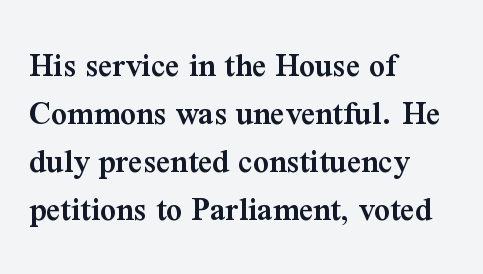
The image shows 35 px semibold serif type, upright; set left-aligned, normal line spacing (1.37x), normal letter spacing, not underlined; medium stroke contrast and a medium x-height.
